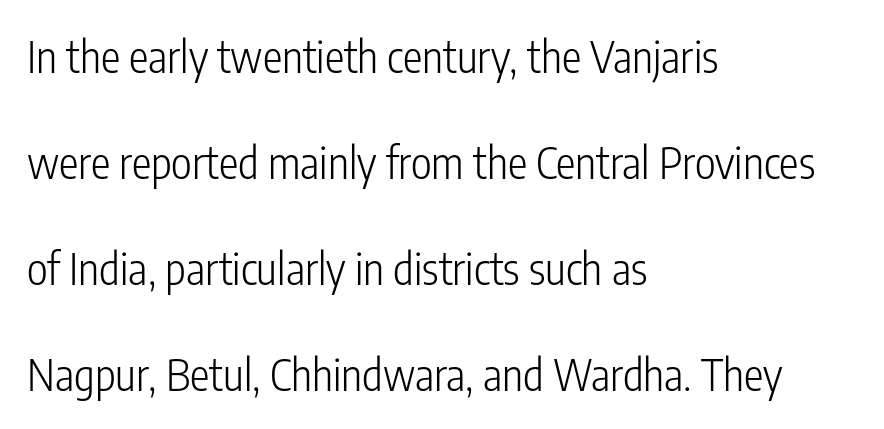
{"serif": "no", "italic": "no", "bold": "no", "weight": "light", "width": "condensed", "stroke_contrast": "low", "x_height": "medium", "monospaced": "no", "underline": "no", "align": "left", "line_spacing": "loose", "line_spacing_ratio": 2.41, "letter_spacing": "normal", "letter_spacing_em": 0.0, "glyph_px": 44}
